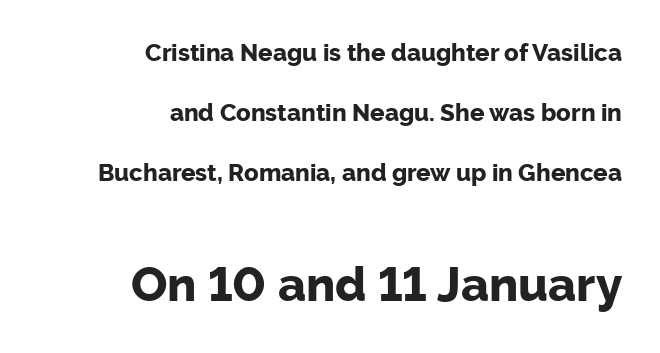
The image shows 48 px bold sans-serif type, upright; set right-aligned, loose line spacing (2.5x), normal letter spacing, not underlined; the second (bottom) block is 2.0x larger; low stroke contrast and a medium x-height.
